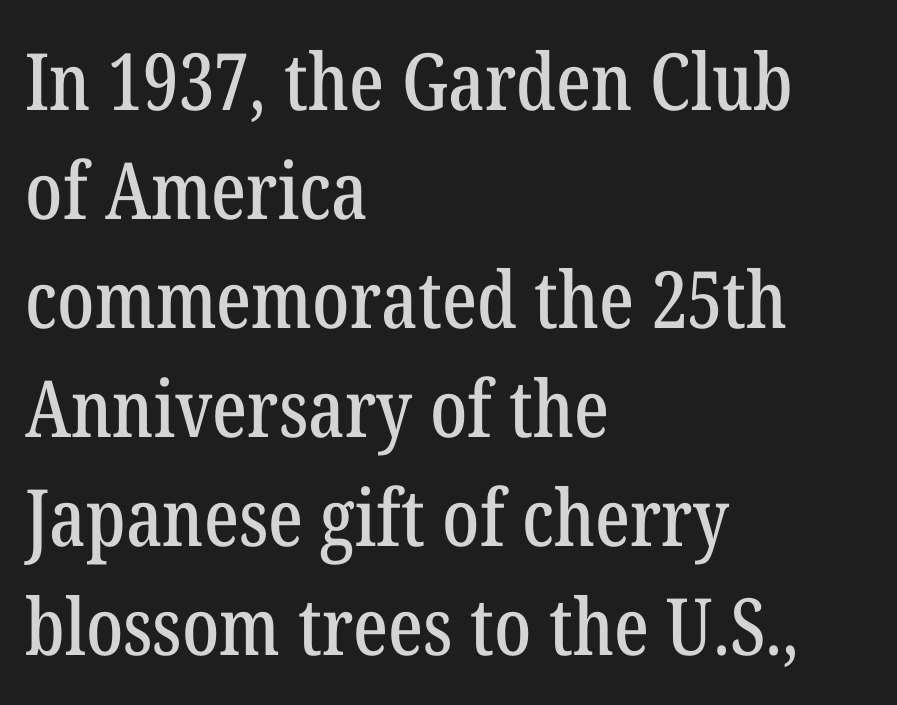
The image shows 79 px condensed serif type, upright; set left-aligned, normal line spacing (1.38x), normal letter spacing, not underlined; low stroke contrast and a medium x-height.
